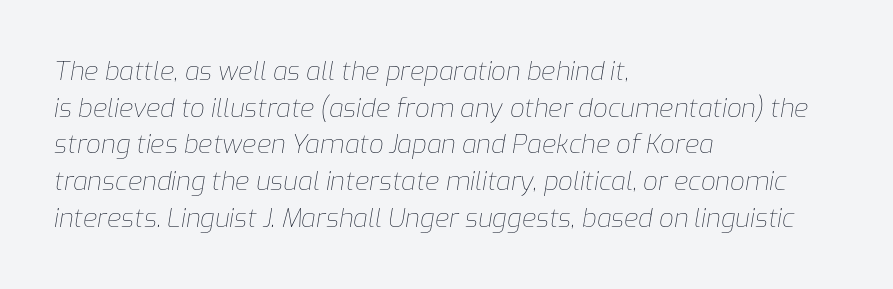
The image shows 26 px text type, italic (leaning right); set left-aligned, normal line spacing (1.41x), normal letter spacing, not underlined.
